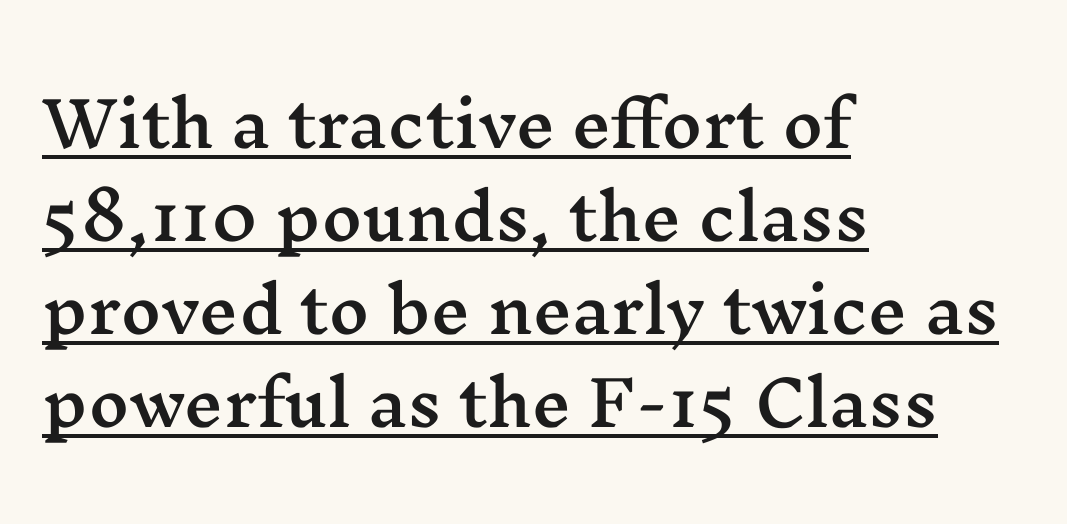
Posture: upright roman. Small tapered or slab feet sit at the stroke ends, so this counts as serif. Each line of the rendering has a horizontal stroke beneath the glyphs. This block has exactly the height ordinary leading produces.
